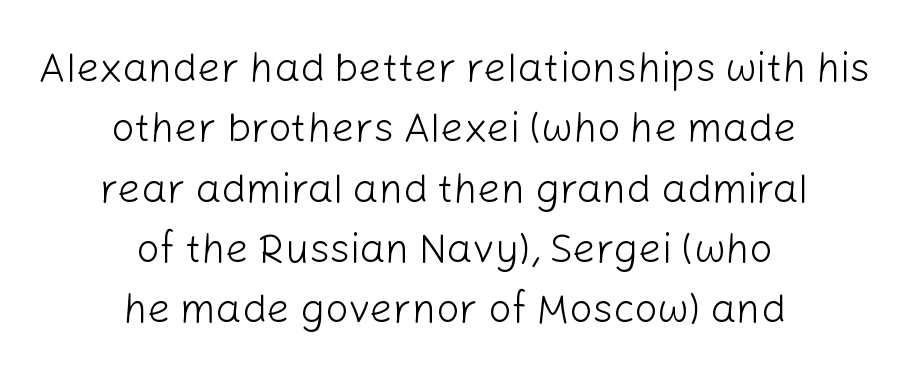
This sample uses a sans-serif face. The axis of the letterforms is exactly vertical. Students, note that the glyphs here touch the page at normal intervals. Notice how descenders clear the ascenders below comfortably — that's standard leading.
